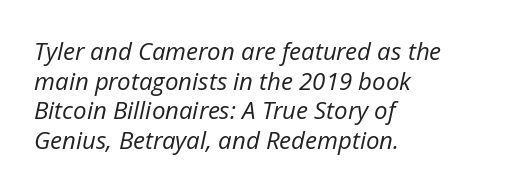
The image shows 24 px text type, italic (leaning right); set left-aligned, line spacing 1.23x, normal letter spacing, not underlined.
